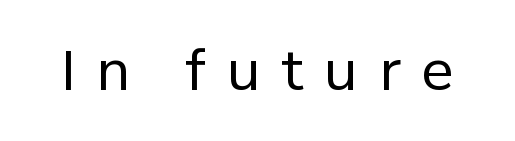
The image shows 55 px regular-weight sans-serif type, upright; set unusually wide letter spacing (+0.38 em), not underlined; low stroke contrast and a medium x-height.
